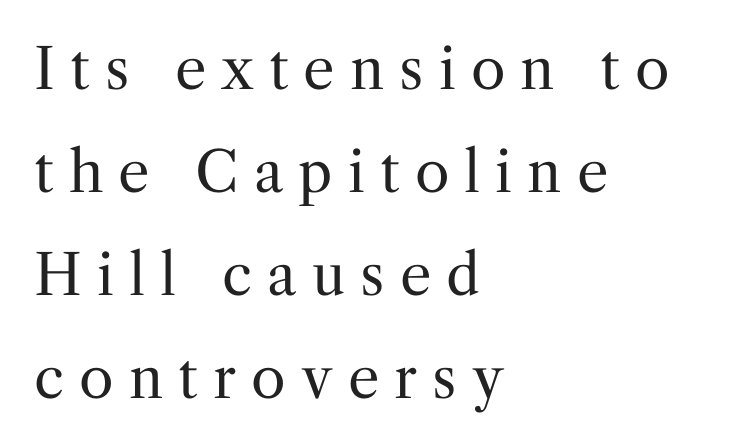
Character widths vary here, with narrow letters taking less room than wide ones. The text was rendered using a seriffed face with decorative stroke endings. Every character sits straight up, as roman type does. Stems and bowls with no extra thickness — not bold. Underline: absent.
